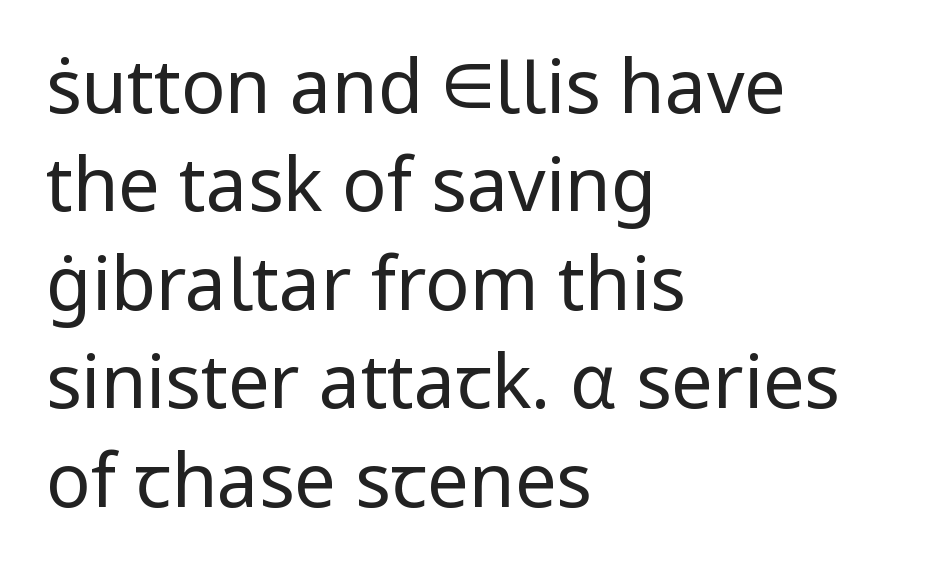
The image shows 74 px regular-weight sans-serif type, upright; set left-aligned, normal line spacing (1.33x), normal letter spacing, not underlined; low stroke contrast and a medium x-height.
